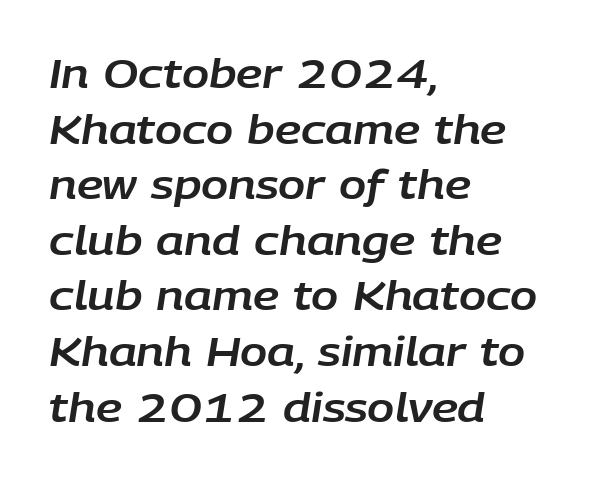
{"italic": "yes", "lean": "right", "slant_degrees": 9, "width": "normal", "stroke_contrast": "low", "x_height": "large", "monospaced": "no", "underline": "no", "align": "left", "line_spacing": "normal", "line_spacing_ratio": 1.39, "letter_spacing": "normal", "letter_spacing_em": 0.0, "glyph_px": 40}
